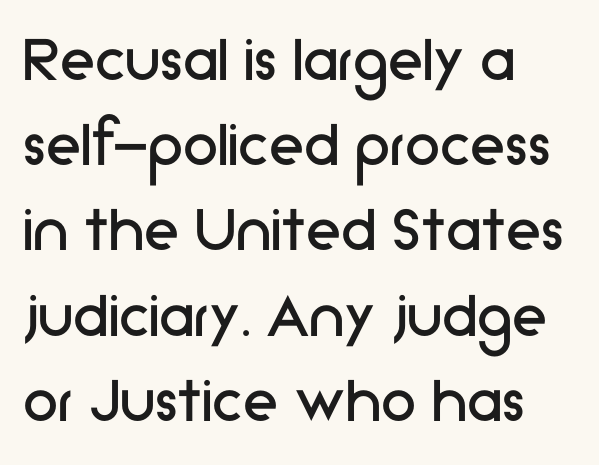
The image shows 71 px regular-weight sans-serif type, upright; set left-aligned, line spacing 1.2x, normal letter spacing, not underlined; low stroke contrast and a medium x-height.
